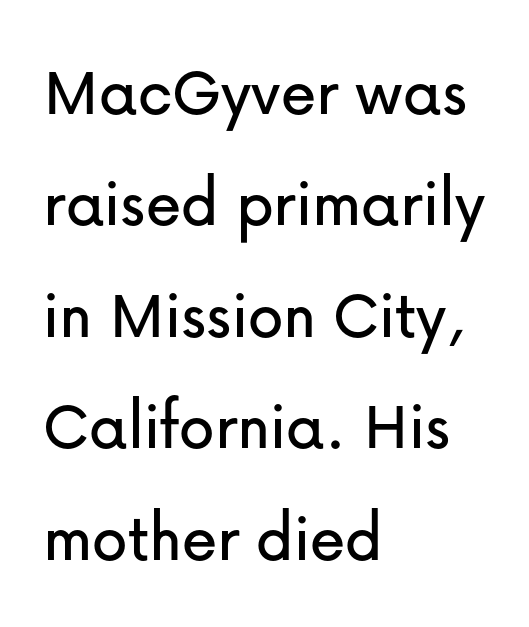
The image shows 71 px sans-serif type, upright; set left-aligned, normal line spacing (1.57x), normal letter spacing, not underlined; low stroke contrast and a medium x-height.
